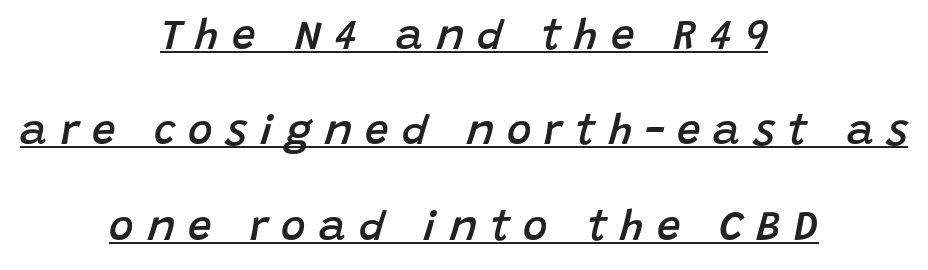
{"italic": "yes", "lean": "right", "slant_degrees": 15, "bold": "semi", "weight": "semibold", "width": "normal", "stroke_contrast": "low", "x_height": "large", "monospaced": "no", "underline": "yes", "align": "center", "line_spacing": "loose", "line_spacing_ratio": 2.27, "letter_spacing": "wide", "letter_spacing_em": 0.31, "glyph_px": 42}
